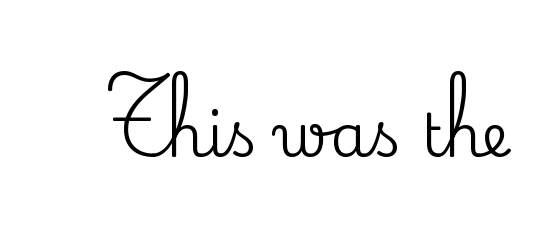
Q: Is the text italic (slanted)? A: No, it is upright.
Q: Is the typeface a serif or a sans-serif typeface? A: Serif.
Q: Is the text underlined? A: No.
Q: Is the spacing between letters normal or unusually wide? A: Normal.
Q: Width (condensed, normal, or wide)? A: Normal.
Q: Stroke contrast? A: Medium.
Q: x-height? A: Small.
Q: Monospaced? A: No.
